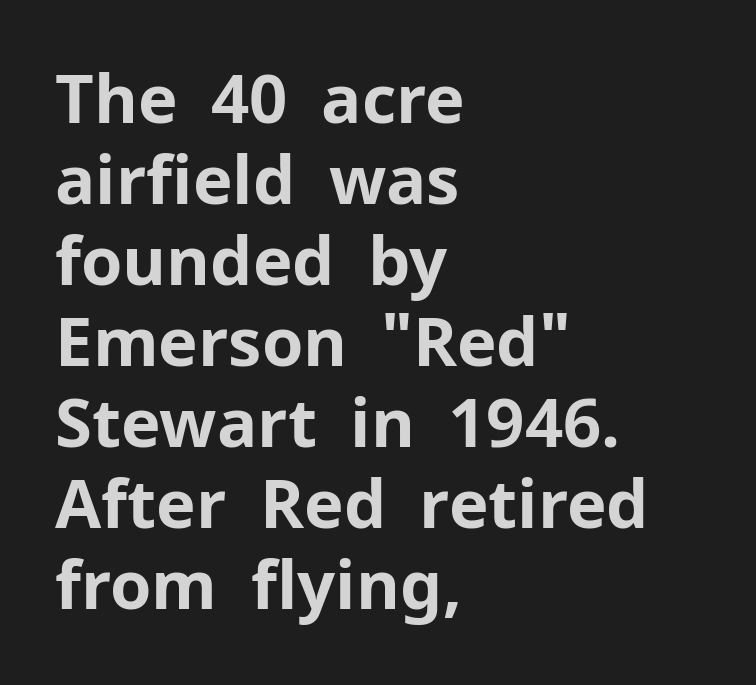
Q: Is the text bold? A: Yes.
Q: Is the text italic (slanted)? A: No, it is upright.
Q: Is the typeface a serif or a sans-serif typeface? A: Sans-serif.
Q: Is the text underlined? A: No.
Q: How is the paragraph aligned? A: Left-aligned.
Q: Is the spacing between letters normal or unusually wide? A: Normal.
Q: Width (condensed, normal, or wide)? A: Normal.
Q: Stroke contrast? A: Low.
Q: x-height? A: Medium.
Q: Monospaced? A: No.
